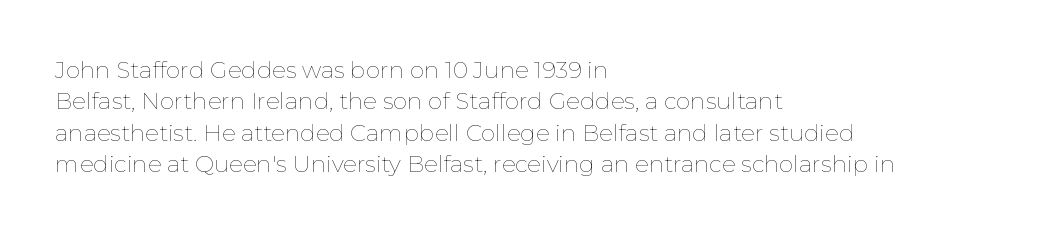
One glance says typical: line gaps are just what's usual. What stands out about the letter spacing? Nothing — it is the standard amount. This reads as an unemphasized weight, regular at the heaviest. The text block is weighted toward the left margin, trailing off unevenly rightward. Descender tails drop into unmarked territory. The specimen reads as upright at a glance.
